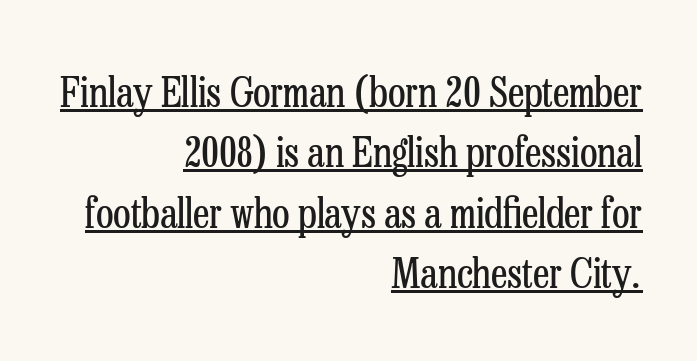
{"serif": "yes", "italic": "no", "bold": "no", "weight": "regular", "width": "condensed", "stroke_contrast": "low", "x_height": "medium", "monospaced": "no", "underline": "yes", "align": "right", "line_spacing": "normal", "line_spacing_ratio": 1.47, "letter_spacing": "normal", "letter_spacing_em": 0.0, "glyph_px": 41}
